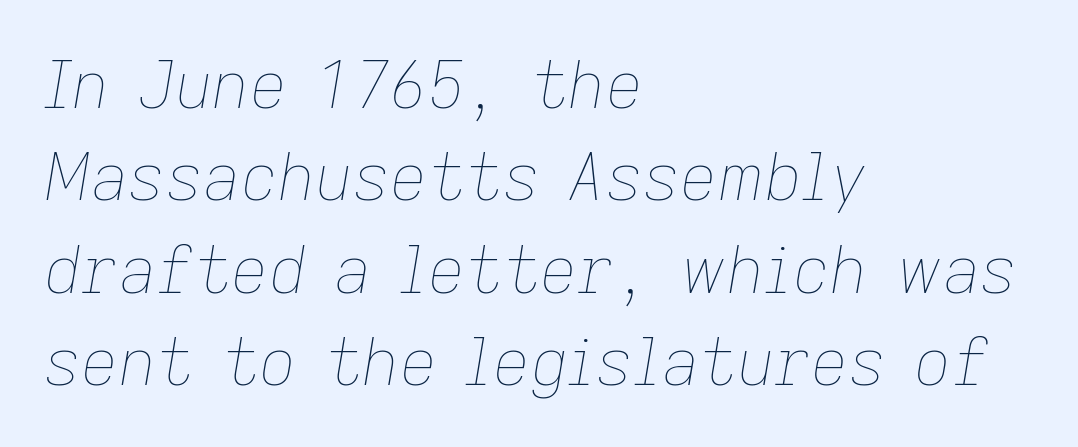
Q: Is the text bold? A: No.
Q: Is the text italic (slanted)? A: Yes, it leans right by about 9 degrees.
Q: Is the text underlined? A: No.
Q: How is the paragraph aligned? A: Left-aligned.
Q: Is the spacing between letters normal or unusually wide? A: Normal.
Q: Is the spacing between lines tight, normal or loose? A: Normal.
Q: Width (condensed, normal, or wide)? A: Normal.
Q: Stroke contrast? A: Low.
Q: x-height? A: Medium.
Q: Monospaced? A: No.
